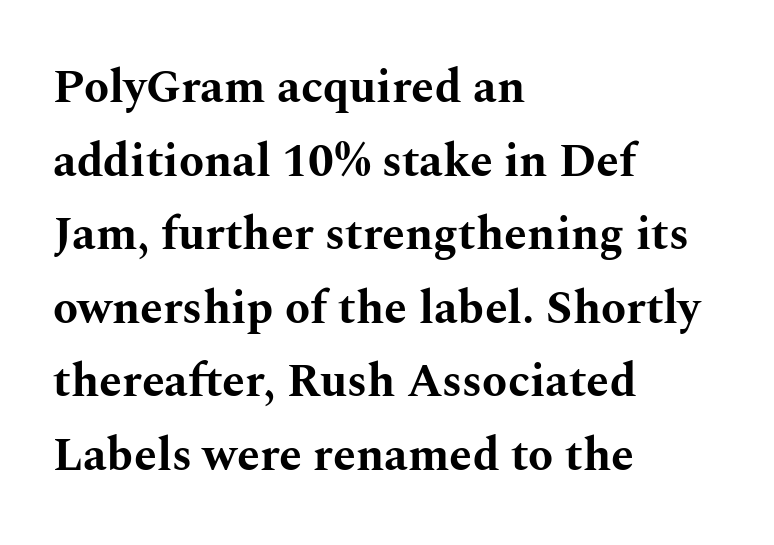
{"serif": "yes", "italic": "no", "bold": "yes", "weight": "bold", "width": "wide", "stroke_contrast": "medium", "x_height": "medium", "monospaced": "no", "underline": "no", "align": "left", "line_spacing": "normal", "line_spacing_ratio": 1.6, "letter_spacing": "normal", "letter_spacing_em": 0.0, "glyph_px": 46}
